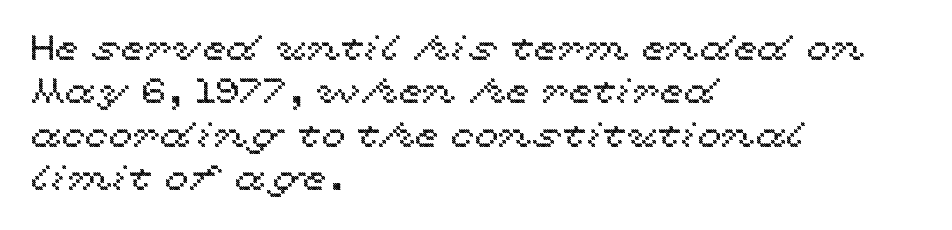
Q: Is the text italic (slanted)? A: Yes.
Q: Is the text underlined? A: No.
Q: How is the paragraph aligned? A: Left-aligned.
Q: Is the spacing between letters normal or unusually wide? A: Normal.
Q: Width (condensed, normal, or wide)? A: Wide.
Q: x-height? A: Medium.
Q: Monospaced? A: No.
